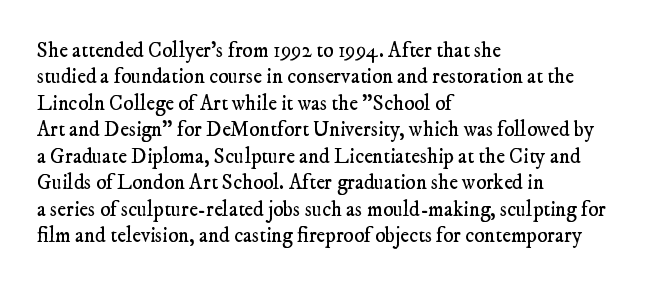
There is no visible air inserted between adjacent glyphs. A quiet, ordinary-to-light weight characterises the typeface. Bare-footed words on every line. The setting favours the left margin, as ordinary paragraphs usually do.
